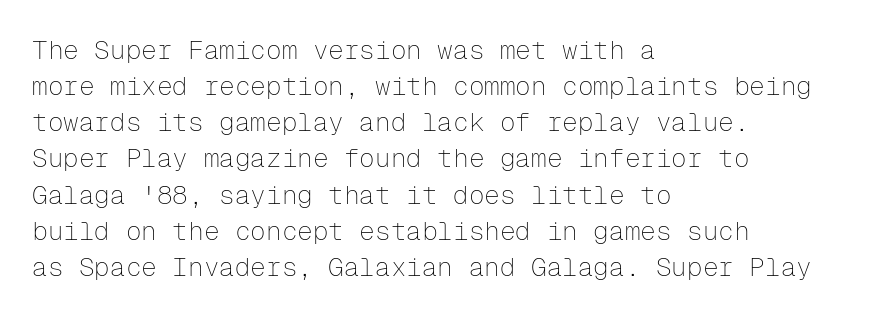
The image shows 26 px text type, upright; set left-aligned, normal line spacing (1.39x), normal letter spacing, not underlined.
